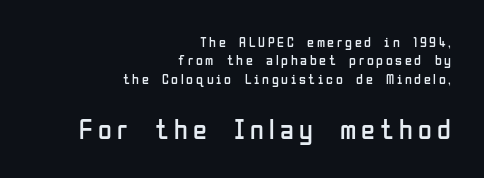
The image shows 28 px regular-weight, condensed sans-serif type, upright; set right-aligned, normal line spacing (1.32x), not underlined; the second (bottom) block is 2.0x larger; low stroke contrast and a medium x-height.
